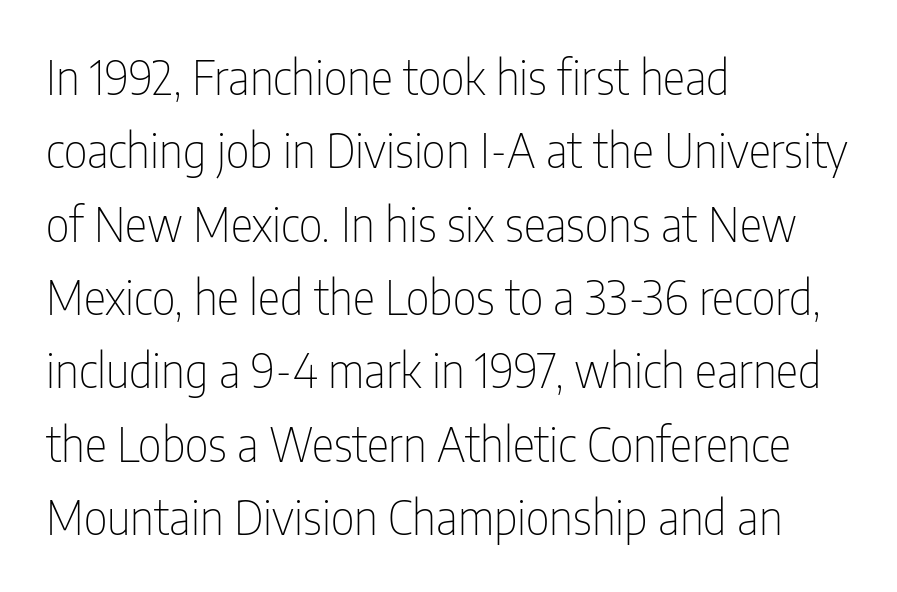
The image shows 47 px thin, condensed sans-serif type, upright; set left-aligned, normal line spacing (1.56x), normal letter spacing, not underlined; low stroke contrast and a medium x-height.
